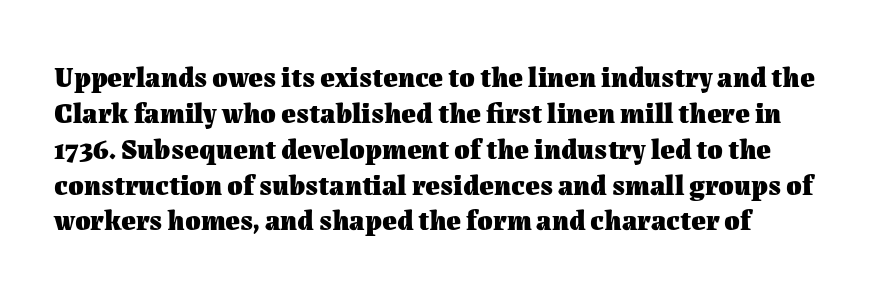
Rendered with straight, roman letterforms. Typesetter's note: full bold, strokes at maximum text heaviness. The rows are spaced the way most documents space them. The passage shown is typed in a proportional face where columns would drift. Tracking here is standard; glyphs follow each other at the usual distance. Descenders hang freely into open space.
